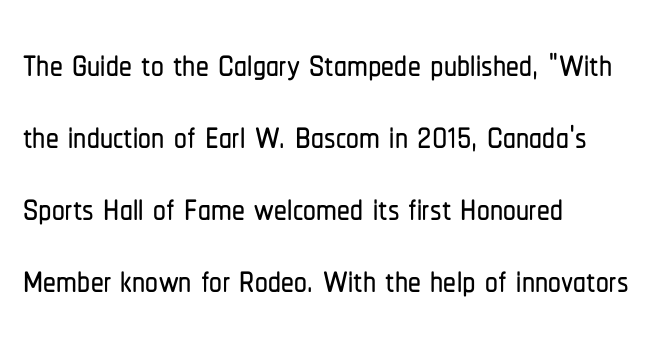
{"serif": "no", "italic": "no", "width": "condensed", "stroke_contrast": "low", "x_height": "medium", "monospaced": "no", "underline": "no", "align": "left", "line_spacing": "normal", "line_spacing_ratio": 1.41, "letter_spacing": "normal", "letter_spacing_em": 0.0, "glyph_px": 51}
